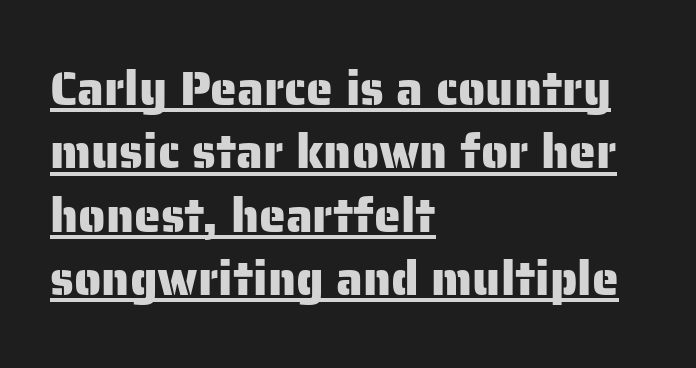
Q: Is the text italic (slanted)? A: No, it is upright.
Q: Is the typeface a serif or a sans-serif typeface? A: Sans-serif.
Q: Is the text underlined? A: Yes.
Q: How is the paragraph aligned? A: Left-aligned.
Q: Is the spacing between letters normal or unusually wide? A: Normal.
Q: Is the spacing between lines tight, normal or loose? A: Normal.
Q: Width (condensed, normal, or wide)? A: Normal.
Q: Stroke contrast? A: Low.
Q: x-height? A: Medium.
Q: Monospaced? A: No.
